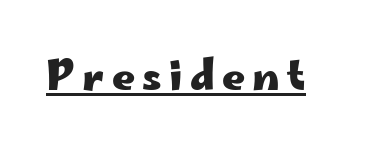
{"serif": "no", "italic": "no", "bold": "yes", "weight": "heavy", "width": "wide", "stroke_contrast": "low", "x_height": "small", "monospaced": "no", "underline": "yes", "glyph_px": 40}
